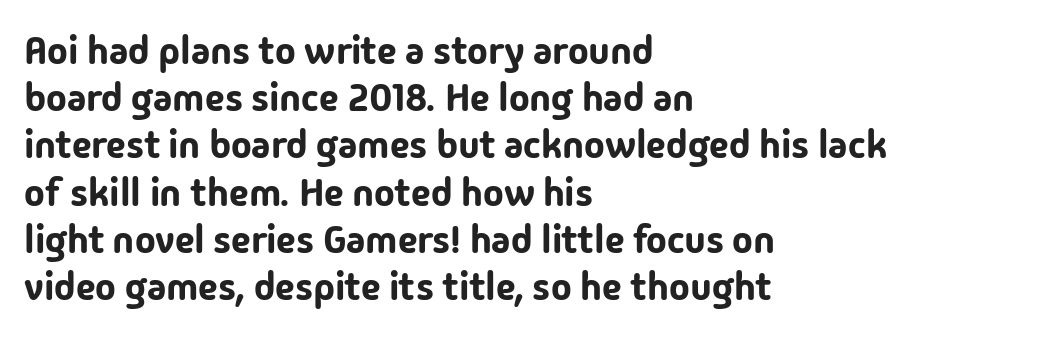
The image shows 39 px sans-serif type, upright; set left-aligned, line spacing 1.21x, normal letter spacing, not underlined; low stroke contrast and a medium x-height.
